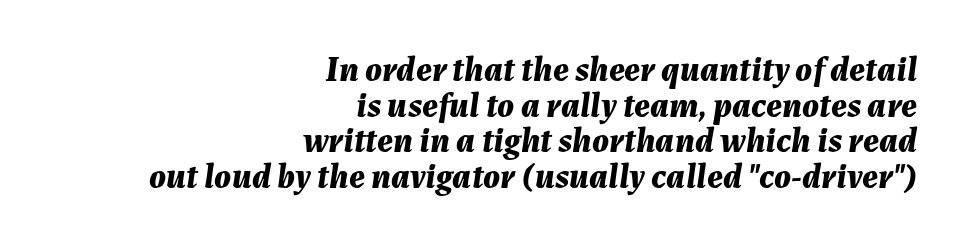
Vertical spacing — tight. Looking at the ascenders, they clearly lean. Does extra space separate the letters? No, they use regular spacing. Here the designer chose a conventional face with non-uniform glyph widths.
